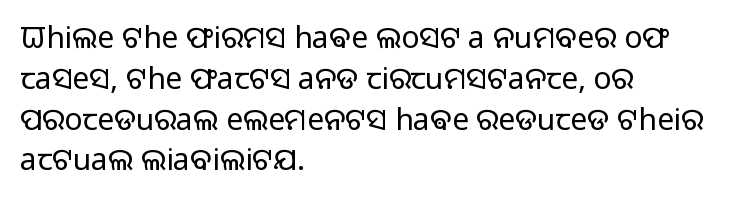
The baseline area is clear. Quick note: interline space is typical. This is roman type, the default non-slanted kind. The lines in this sample share a left origin and differ only in where they stop. Each letter keeps its own natural width here, so spacing adapts to shape.
